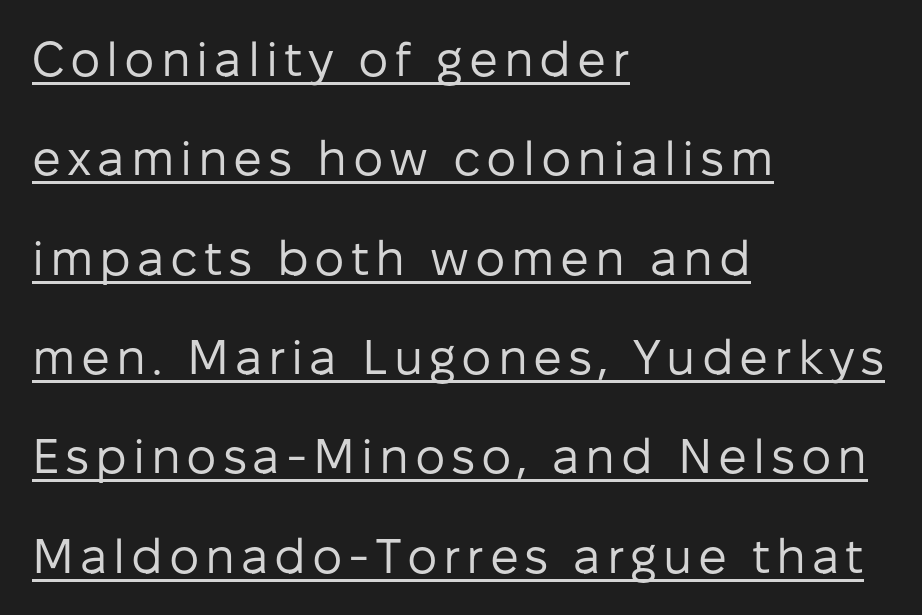
Q: Is the text bold? A: No.
Q: Is the text italic (slanted)? A: No, it is upright.
Q: Is the typeface a serif or a sans-serif typeface? A: Sans-serif.
Q: Is the text underlined? A: Yes.
Q: How is the paragraph aligned? A: Left-aligned.
Q: Is the spacing between lines tight, normal or loose? A: Loose.
Q: Width (condensed, normal, or wide)? A: Normal.
Q: Stroke contrast? A: Low.
Q: x-height? A: Medium.
Q: Monospaced? A: No.
